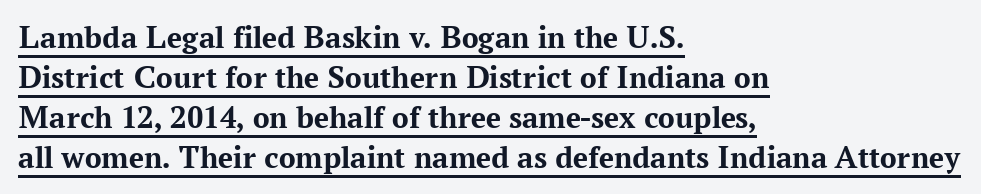
{"serif": "yes", "italic": "no", "bold": "yes", "weight": "bold", "width": "normal", "stroke_contrast": "medium", "x_height": "medium", "monospaced": "no", "underline": "yes", "align": "left", "line_spacing_ratio": 1.21, "letter_spacing": "normal", "letter_spacing_em": 0.0, "glyph_px": 33}
